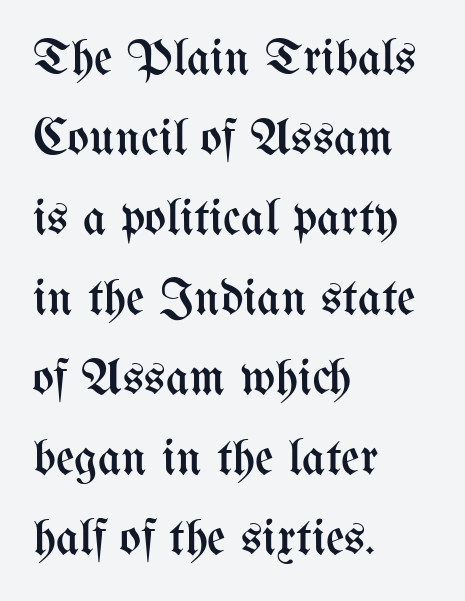
Q: Is the text bold? A: No.
Q: Is the text italic (slanted)? A: No, it is upright.
Q: Is the text underlined? A: No.
Q: How is the paragraph aligned? A: Left-aligned.
Q: Is the spacing between letters normal or unusually wide? A: Normal.
Q: Is the spacing between lines tight, normal or loose? A: Normal.
Q: Width (condensed, normal, or wide)? A: Condensed.
Q: Stroke contrast? A: Medium.
Q: x-height? A: Medium.
Q: Monospaced? A: No.
